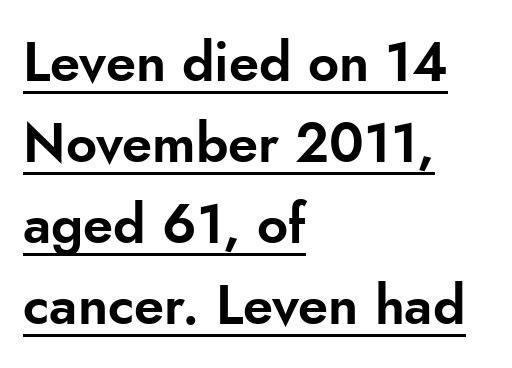
The image shows 54 px sans-serif type, upright; set left-aligned, normal line spacing (1.5x), normal letter spacing, underlined; low stroke contrast and a small x-height.
